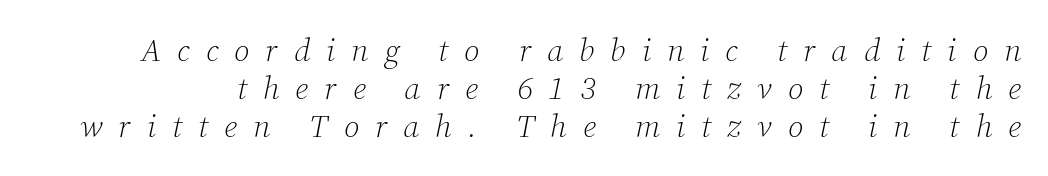
What kind of face is this? One with serifs. The letters are spread apart with noticeably loose tracking. Summary of weight: not heavy and not bold. It's the slanting kind of type.
